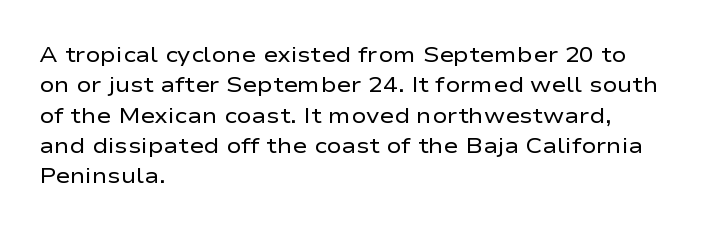
Q: Is the text bold? A: No.
Q: Is the text italic (slanted)? A: No, it is upright.
Q: Is the text underlined? A: No.
Q: How is the paragraph aligned? A: Left-aligned.
Q: Is the spacing between letters normal or unusually wide? A: Normal.
Q: Is the spacing between lines tight, normal or loose? A: Normal.
